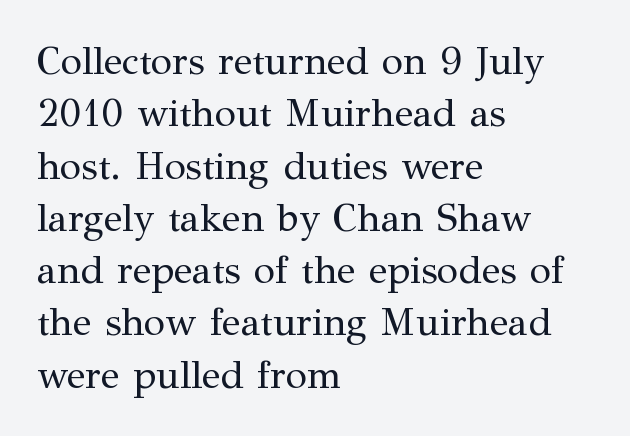
{"serif": "yes", "italic": "no", "bold": "no", "weight": "regular", "width": "normal", "stroke_contrast": "medium", "x_height": "medium", "monospaced": "no", "underline": "no", "align": "left", "line_spacing": "normal", "line_spacing_ratio": 1.34, "letter_spacing": "normal", "letter_spacing_em": 0.0, "glyph_px": 39}
